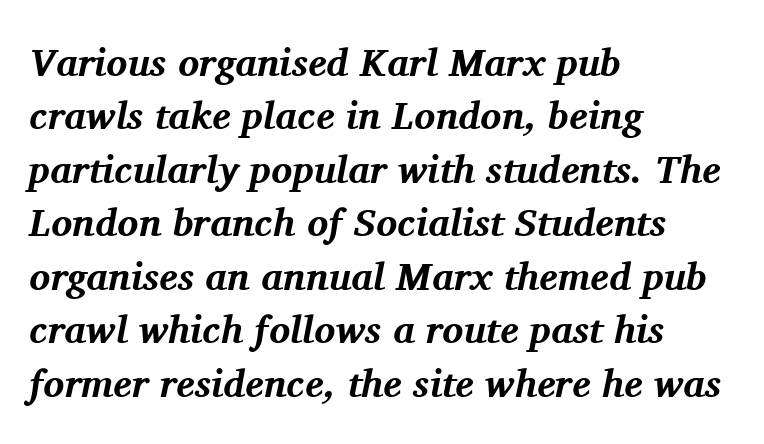
{"serif": "yes", "italic": "yes", "lean": "right", "slant_degrees": 11, "bold": "yes", "weight": "bold", "width": "normal", "stroke_contrast": "medium", "x_height": "medium", "monospaced": "no", "underline": "no", "align": "left", "line_spacing": "normal", "line_spacing_ratio": 1.37, "letter_spacing": "normal", "letter_spacing_em": 0.0, "glyph_px": 39}
